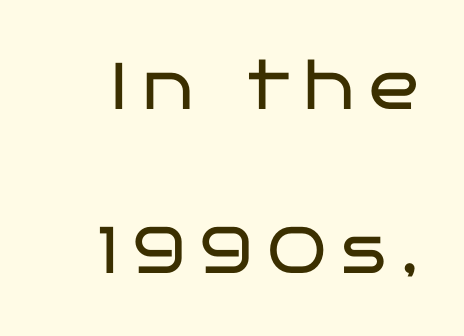
The image shows 66 px regular-weight, wide sans-serif type, upright; set loose line spacing (2.48x), unusually wide letter spacing (+0.22 em), not underlined; low stroke contrast and a large x-height.
